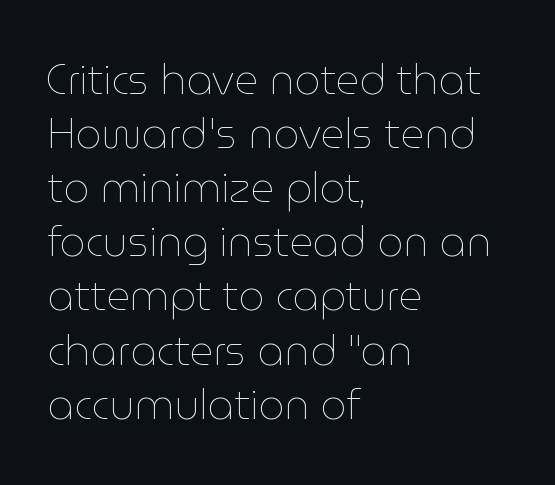
Q: Is the text bold? A: No.
Q: Is the text italic (slanted)? A: No, it is upright.
Q: Is the text underlined? A: No.
Q: How is the paragraph aligned? A: Left-aligned.
Q: Is the spacing between letters normal or unusually wide? A: Normal.
Q: Is the spacing between lines tight, normal or loose? A: Normal.
Q: Width (condensed, normal, or wide)? A: Normal.
Q: Stroke contrast? A: Low.
Q: x-height? A: Medium.
Q: Monospaced? A: No.
